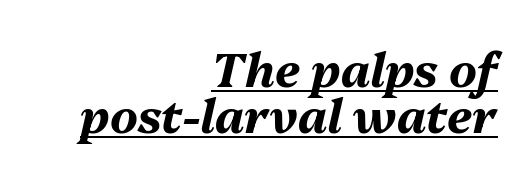
The image shows 47 px bold type, italic (leaning right); set right-aligned, tight line spacing (0.97x), normal letter spacing, underlined; medium stroke contrast and a medium x-height.
